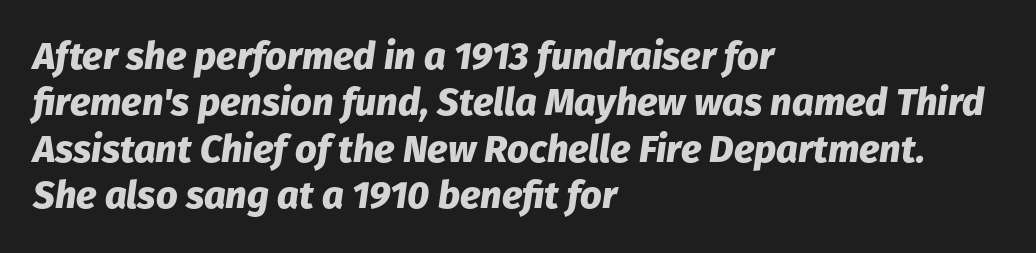
Q: Is the text bold? A: Yes.
Q: Is the text italic (slanted)? A: Yes, it leans right by about 8 degrees.
Q: Is the text underlined? A: No.
Q: How is the paragraph aligned? A: Left-aligned.
Q: Is the spacing between letters normal or unusually wide? A: Normal.
Q: Width (condensed, normal, or wide)? A: Normal.
Q: Stroke contrast? A: Low.
Q: x-height? A: Medium.
Q: Monospaced? A: No.
